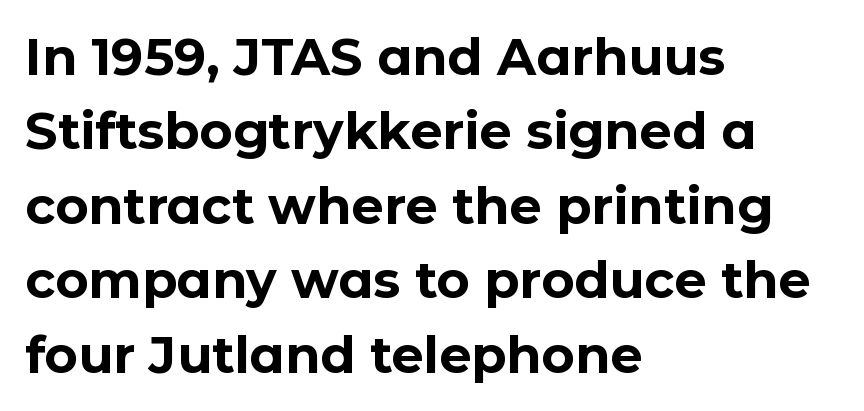
{"serif": "no", "italic": "no", "bold": "yes", "weight": "bold", "width": "normal", "stroke_contrast": "low", "x_height": "medium", "monospaced": "no", "underline": "no", "align": "left", "line_spacing": "normal", "line_spacing_ratio": 1.46, "letter_spacing": "normal", "letter_spacing_em": 0.0, "glyph_px": 51}
